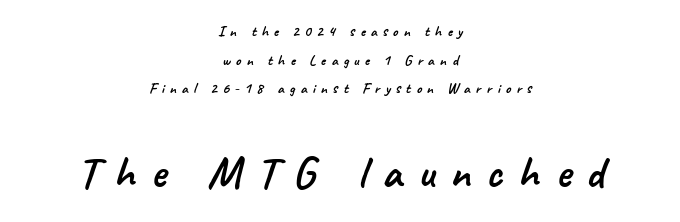
Honestly, the letter spacing is so wide it's the main thing you notice. These lines are centered, leaving both edges ragged. Which chunk is bigger? The second one — the bottom block dwarfs the top. Underlining? Definitely not there. Are there feet on the stems? There aren't — it's a sans. Proportional: the letters do not fall into vertical columns.
